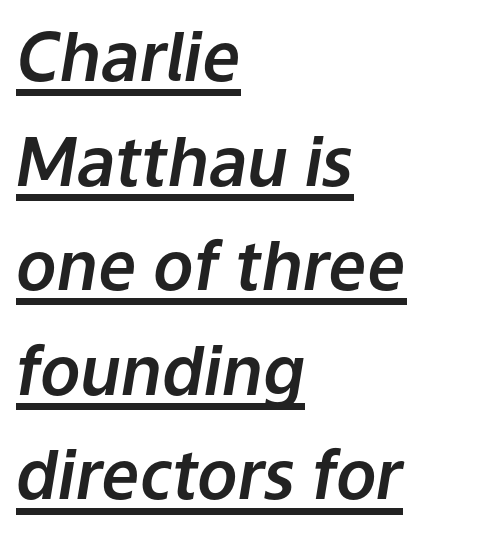
{"italic": "yes", "lean": "right", "slant_degrees": 9, "width": "normal", "stroke_contrast": "low", "x_height": "medium", "monospaced": "no", "underline": "yes", "align": "left", "line_spacing": "normal", "line_spacing_ratio": 1.56, "letter_spacing": "normal", "letter_spacing_em": 0.0, "glyph_px": 67}
